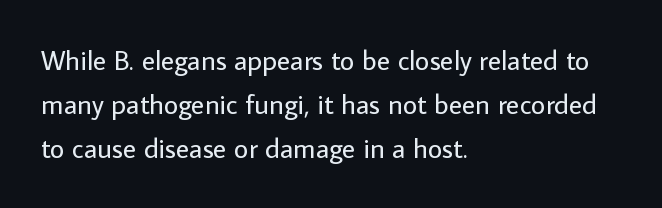
The image shows 28 px regular-weight sans-serif type, upright; set left-aligned, normal line spacing (1.58x), normal letter spacing, not underlined; low stroke contrast and a medium x-height.
